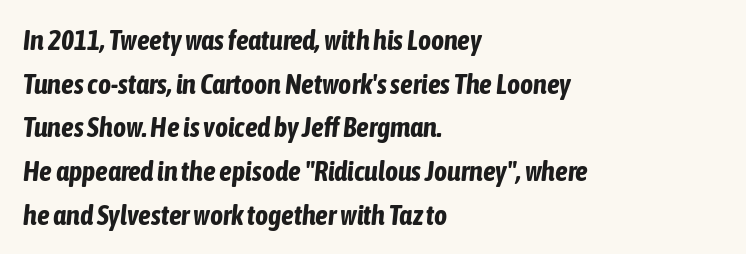
Is this a fixed-width face? No — the glyphs have proportional, varying widths. Looking at the ascenders, they clearly lean. Inter-character spacing is left at the font's built-in metrics. Vertical spacing — default.
